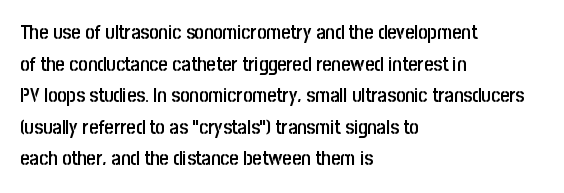
The image shows 20 px text type, upright; set left-aligned, normal line spacing (1.58x), normal letter spacing, not underlined.
